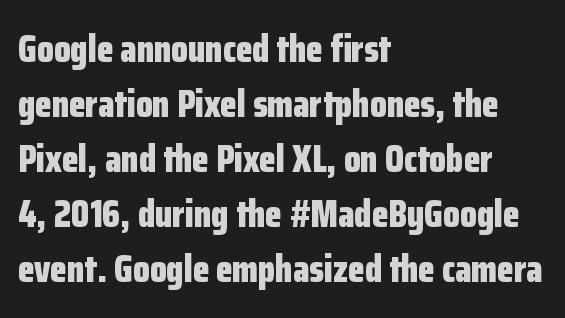
The image shows 38 px bold, condensed sans-serif type, upright; set left-aligned, normal line spacing (1.45x), normal letter spacing, not underlined; low stroke contrast and a medium x-height.
